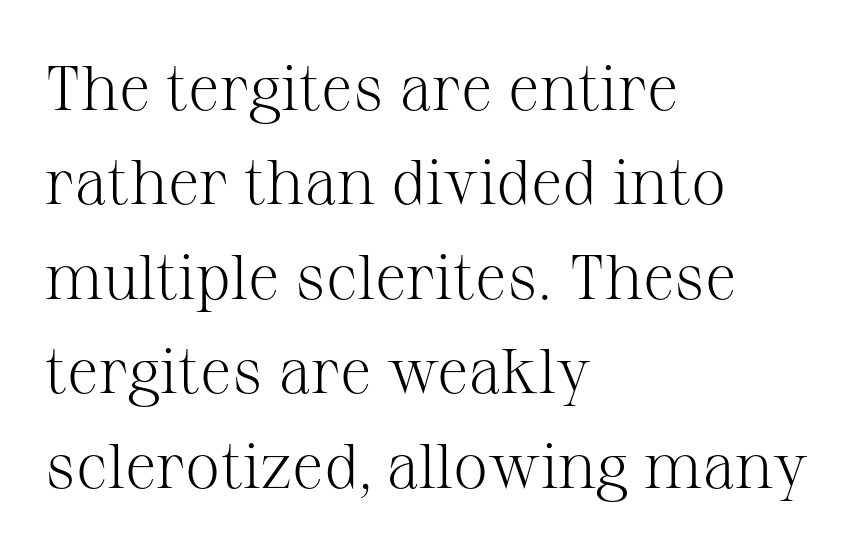
Are there feet on the stems? There are — it's a serif. Character widths vary here, with narrow letters taking less room than wide ones. Evenly set lines give the paragraph a standard silhouette. The passage shown is not bold in any degree.
